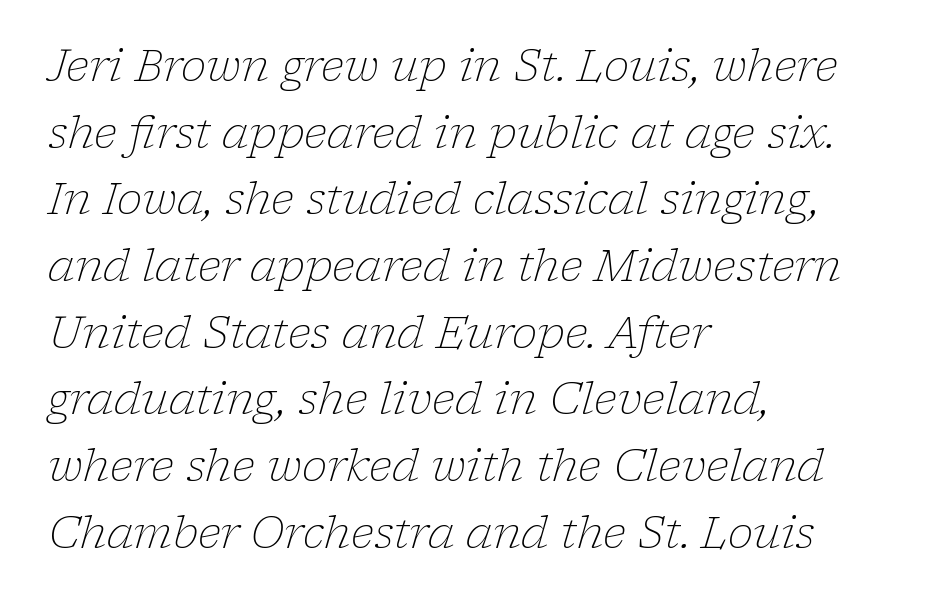
The image shows 43 px light serif type, italic (leaning right); set left-aligned, normal line spacing (1.55x), normal letter spacing, not underlined; low stroke contrast and a medium x-height.
